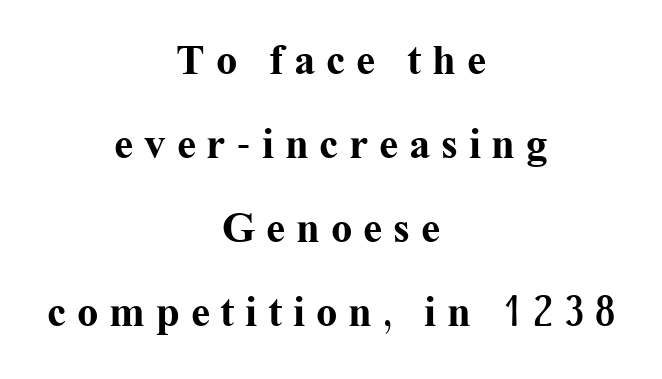
{"serif": "yes", "italic": "no", "bold": "yes", "weight": "bold", "width": "normal", "stroke_contrast": "medium", "x_height": "medium", "monospaced": "no", "underline": "no", "align": "center", "line_spacing": "loose", "line_spacing_ratio": 1.95, "letter_spacing": "wide", "letter_spacing_em": 0.25, "glyph_px": 43}
